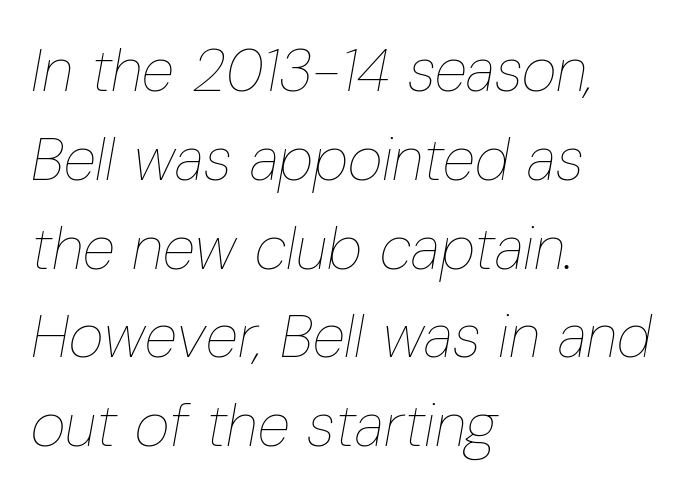
Line starts are locked; line ends wander. Plain, unruled lines of type. A quiet, ordinary-to-light weight characterises the typeface. Rows of type keep a routine distance in the vertical direction.
